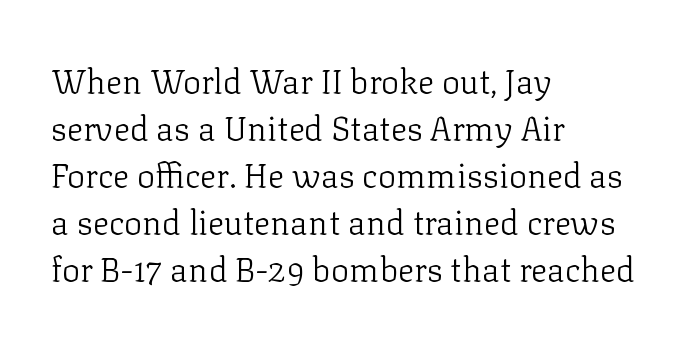
Does the type have serifs? Yes, each stem ends in a small foot. Each word holds together tightly as a unit, with standard inter-letter gaps. The rag falls on the right side of this text block. Do the letters lean? They stand straight.
